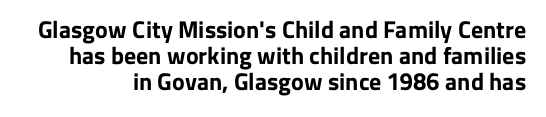
{"italic": "no", "bold": "yes", "underline": "no", "line_spacing": "tight", "line_spacing_ratio": 1.09, "letter_spacing": "normal", "letter_spacing_em": 0.0, "glyph_px": 24}
